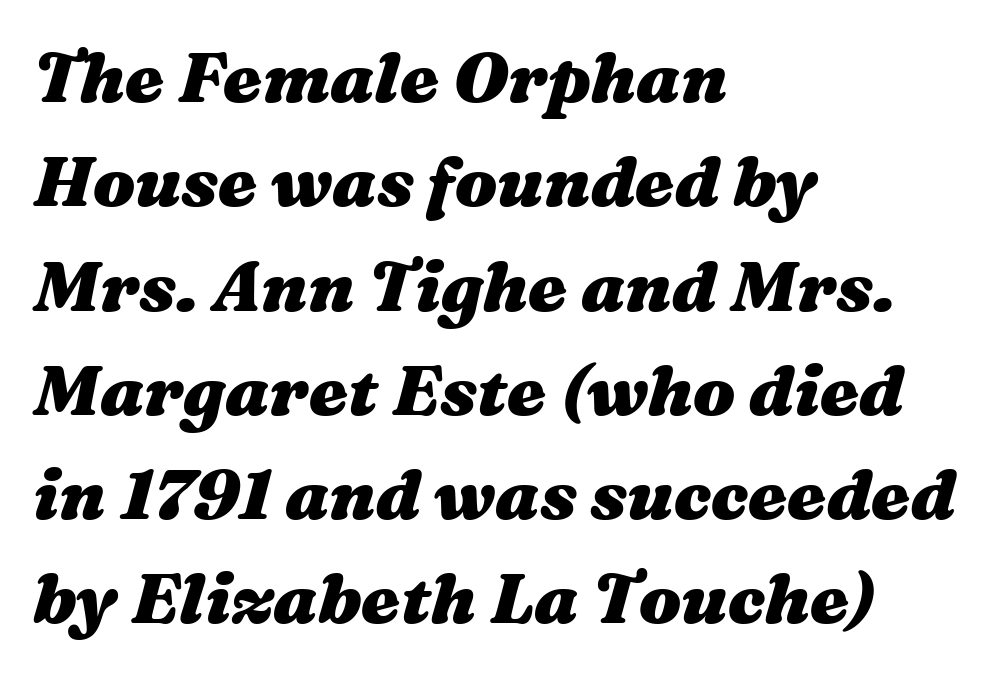
The image shows 70 px heavy, wide type, italic (leaning right); set left-aligned, normal line spacing (1.49x), normal letter spacing, not underlined; medium stroke contrast and a medium x-height.
